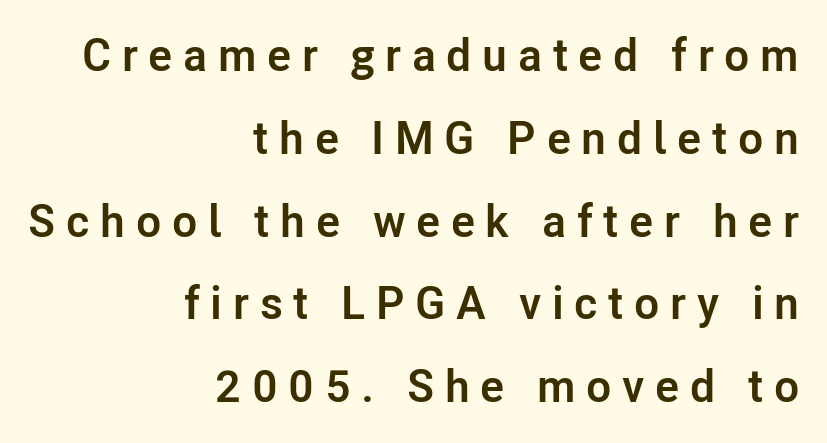
Q: Is the text bold? A: Yes.
Q: Is the text italic (slanted)? A: No, it is upright.
Q: Is the typeface a serif or a sans-serif typeface? A: Sans-serif.
Q: Is the text underlined? A: No.
Q: How is the paragraph aligned? A: Right-aligned.
Q: Is the spacing between letters normal or unusually wide? A: Unusually wide.
Q: Width (condensed, normal, or wide)? A: Normal.
Q: Stroke contrast? A: Low.
Q: x-height? A: Medium.
Q: Monospaced? A: No.
